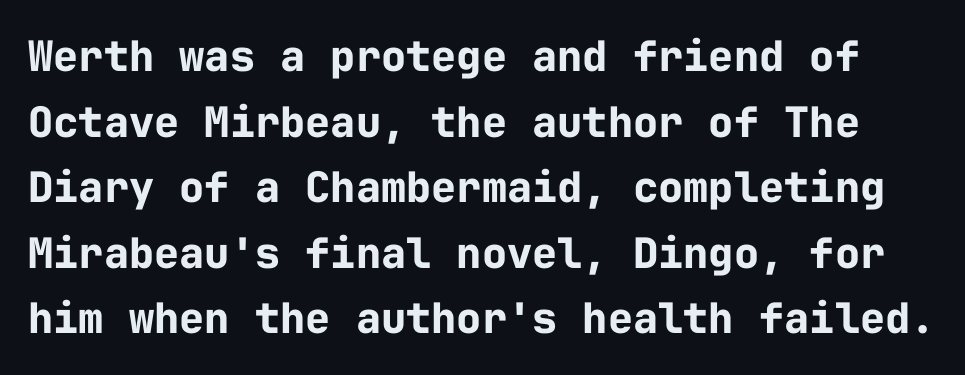
Q: Is the text bold? A: Yes.
Q: Is the text italic (slanted)? A: No, it is upright.
Q: Is the typeface a serif or a sans-serif typeface? A: Sans-serif.
Q: Is the text underlined? A: No.
Q: Is the spacing between letters normal or unusually wide? A: Normal.
Q: Is the spacing between lines tight, normal or loose? A: Normal.
Q: Width (condensed, normal, or wide)? A: Normal.
Q: Stroke contrast? A: Low.
Q: x-height? A: Medium.
Q: Monospaced? A: Yes.
